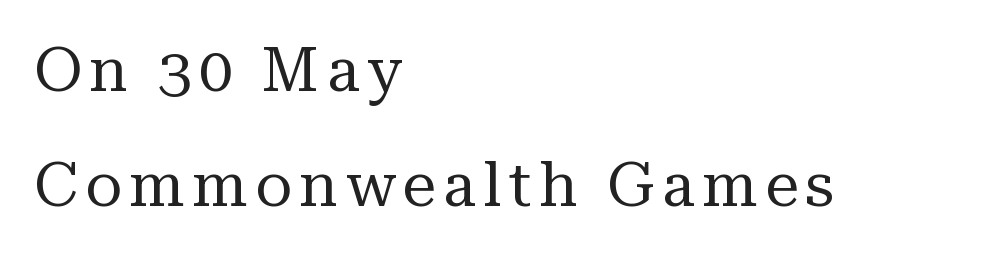
{"serif": "yes", "italic": "no", "bold": "no", "weight": "regular", "width": "normal", "stroke_contrast": "medium", "x_height": "medium", "monospaced": "no", "underline": "no", "align": "left", "line_spacing_ratio": 1.88, "glyph_px": 61}
